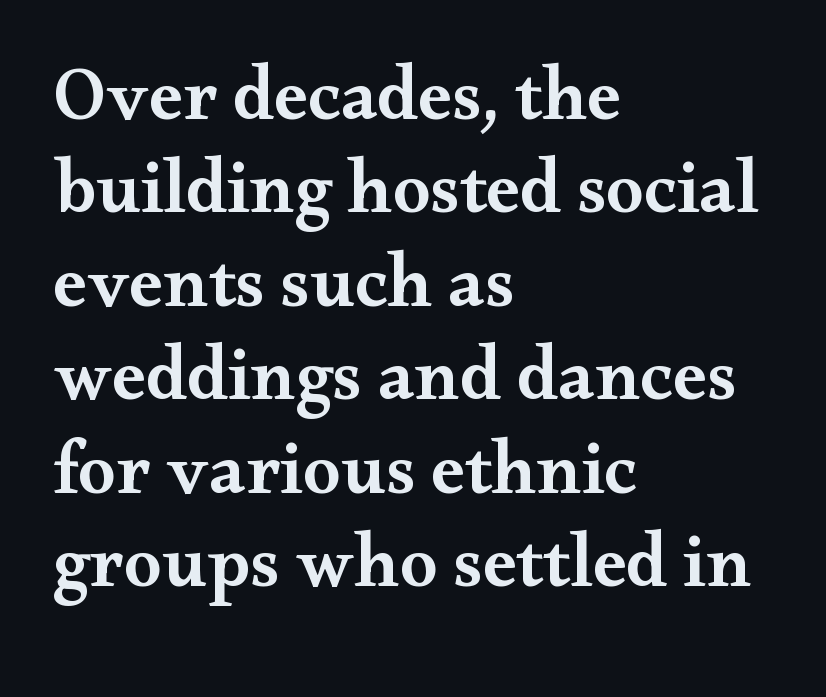
The image shows 76 px semibold, wide serif type, upright; set left-aligned, line spacing 1.23x, normal letter spacing, not underlined; medium stroke contrast and a small x-height.
